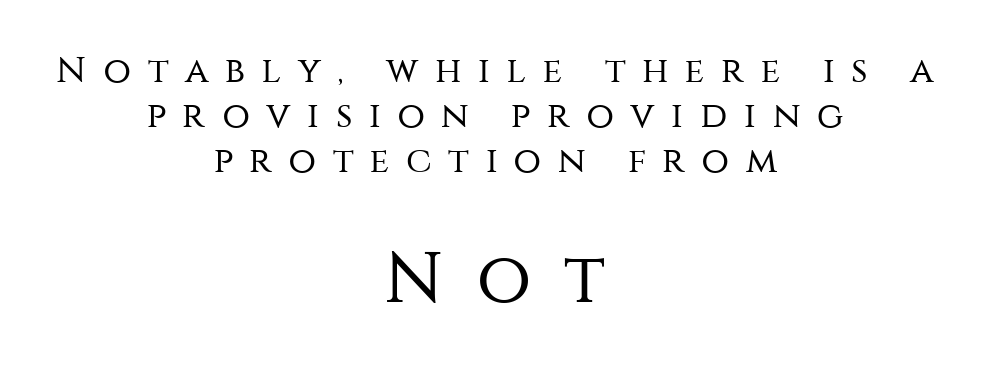
The image shows 71 px regular-weight sans-serif type, upright; set centered, normal line spacing (1.25x), unusually wide letter spacing (+0.46 em), not underlined; the second (bottom) block is 1.97x larger; medium stroke contrast and a large x-height.
